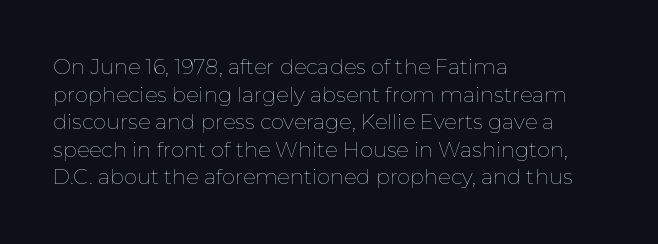
The image shows 21 px text type, upright; set left-aligned, normal line spacing (1.31x), normal letter spacing, not underlined.
